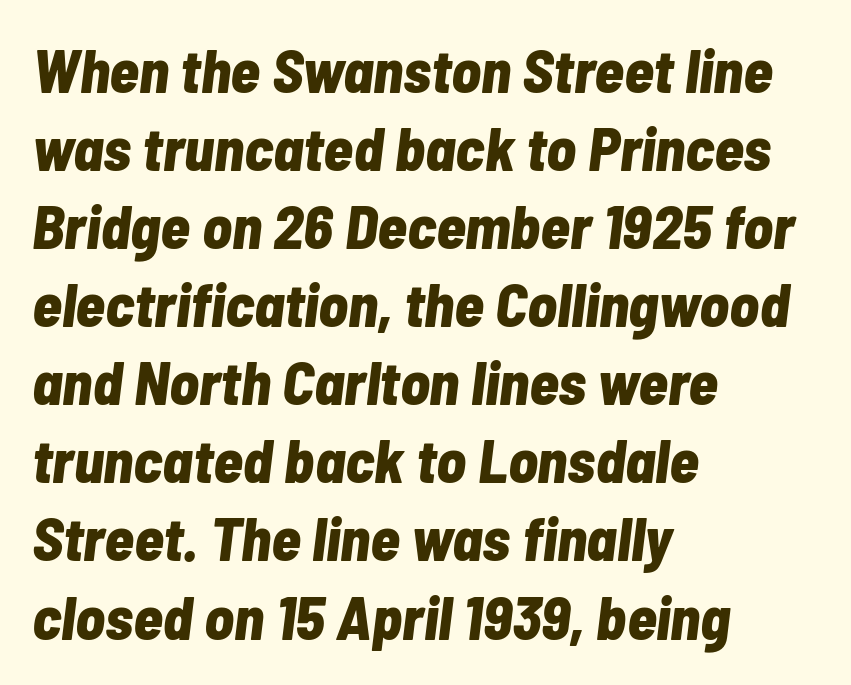
{"italic": "yes", "lean": "right", "slant_degrees": 7, "bold": "yes", "weight": "bold", "width": "condensed", "stroke_contrast": "low", "x_height": "medium", "monospaced": "no", "underline": "no", "align": "left", "line_spacing": "normal", "line_spacing_ratio": 1.28, "letter_spacing": "normal", "letter_spacing_em": 0.0, "glyph_px": 61}
